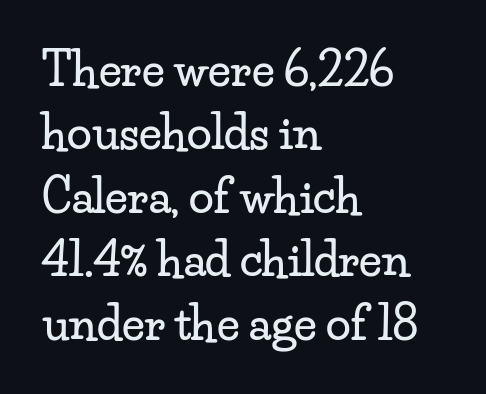
{"serif": "yes", "italic": "no", "width": "wide", "stroke_contrast": "low", "x_height": "small", "monospaced": "no", "underline": "no", "align": "left", "line_spacing": "normal", "line_spacing_ratio": 1.41, "letter_spacing": "normal", "letter_spacing_em": 0.0, "glyph_px": 45}
